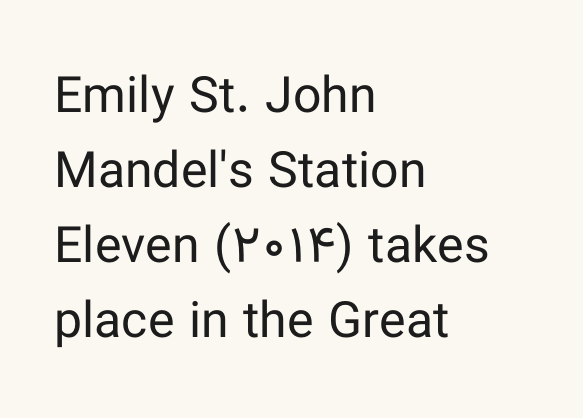
The typesetting does not lean heavy: it is not bold. Left-aligned paragraph, ragged on the right. A typesetter would label this face a sans. It's the straight-up-and-down kind of type. Lines of text with bare space underneath. A typesetter would call this leading conventional body-copy spacing.
